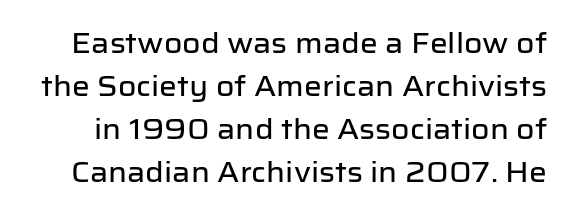
Nothing unusual about the tracking: characters are spaced as the font intends. Reading down the column, the eye jumps a familiar distance to each next line. Posture: vertical. Glance below the letters and you will spot only blank space. Note the varied advance widths — an 'i' is clearly narrower than an 'm'.
